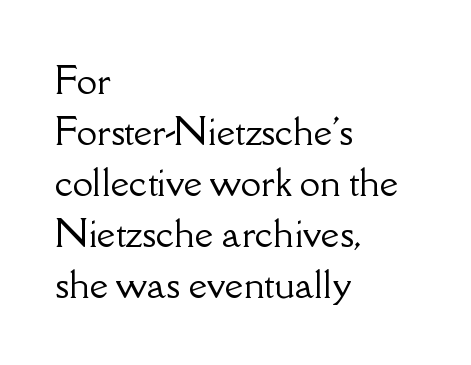
There is no visible air inserted between adjacent glyphs. In terms of letterform style, serifs are clearly present. Descender tails drop into unmarked territory. Notice how the stems are strictly vertical — no italics here. Evenly set lines give the paragraph a standard silhouette.
